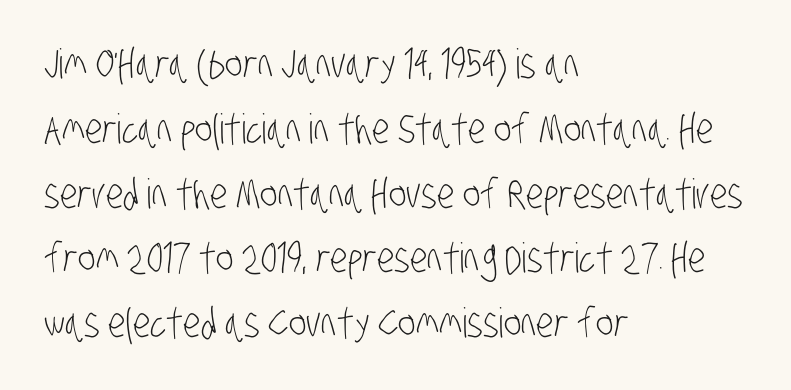
{"serif": "no", "bold": "no", "weight": "light", "width": "condensed", "stroke_contrast": "low", "x_height": "large", "monospaced": "no", "underline": "no", "align": "left", "line_spacing": "normal", "line_spacing_ratio": 1.58, "letter_spacing": "normal", "letter_spacing_em": 0.0, "glyph_px": 41}
